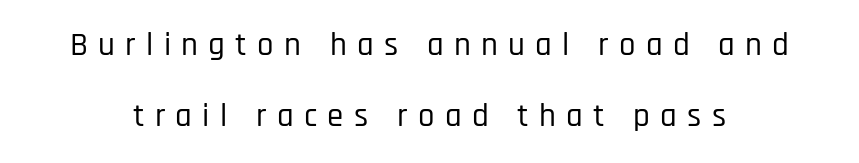
{"serif": "no", "italic": "no", "width": "condensed", "stroke_contrast": "low", "x_height": "large", "monospaced": "no", "underline": "no", "line_spacing": "loose", "line_spacing_ratio": 2.16, "letter_spacing": "wide", "letter_spacing_em": 0.31, "glyph_px": 33}
